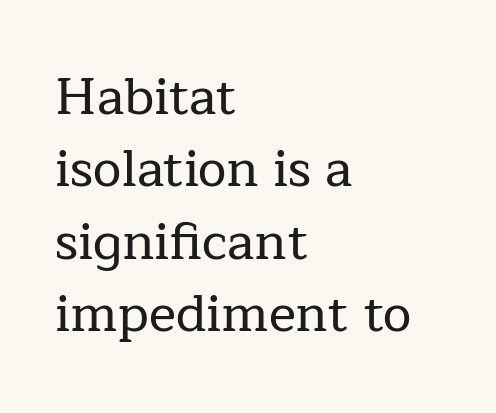
{"serif": "yes", "italic": "no", "width": "normal", "stroke_contrast": "low", "x_height": "medium", "monospaced": "no", "underline": "no", "align": "left", "line_spacing": "normal", "line_spacing_ratio": 1.42, "letter_spacing": "normal", "letter_spacing_em": 0.0, "glyph_px": 51}
